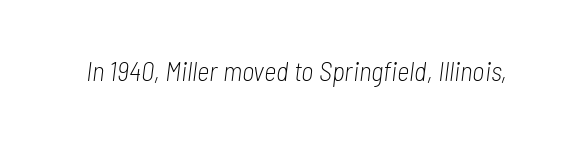
Q: Is the text bold? A: No.
Q: Is the text italic (slanted)? A: Yes, it leans right by about 7 degrees.
Q: Is the text underlined? A: No.
Q: Is the spacing between letters normal or unusually wide? A: Normal.
